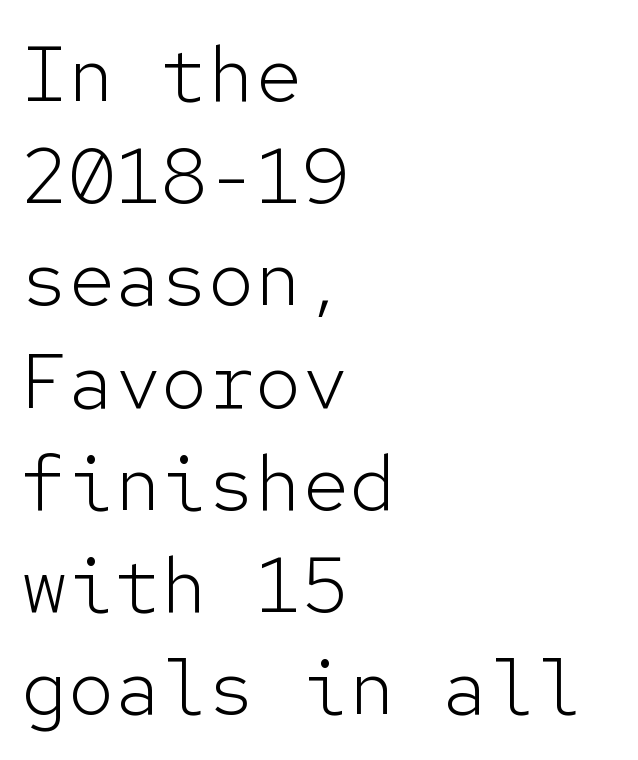
Spacing between characters is what you'd get straight out of the box. Short and long lines alike share a common starting point at left. In terms of posture, this sample is upright. The space between consecutive lines is moderate.
